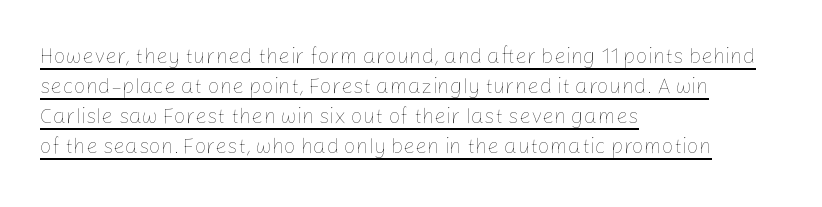
{"italic": "no", "bold": "no", "underline": "yes", "align": "left", "line_spacing": "normal", "line_spacing_ratio": 1.43, "letter_spacing": "normal", "letter_spacing_em": 0.0, "glyph_px": 21}
